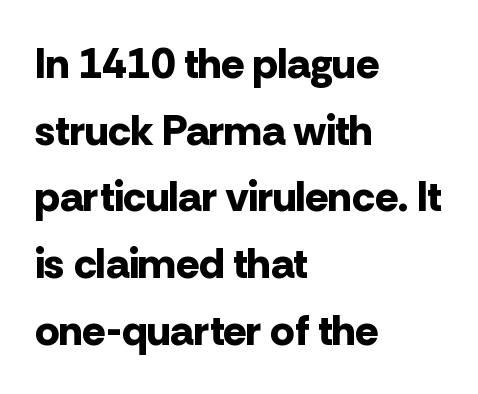
Heft: maximum for text — a bold. Honestly, the row spacing looks completely unremarkable. Clear beneath every line of the passage. The specimen reads as upright at a glance. This is sans-serif lettering, the kind often seen on screens and signage. The rag falls on the right side of this text block.
